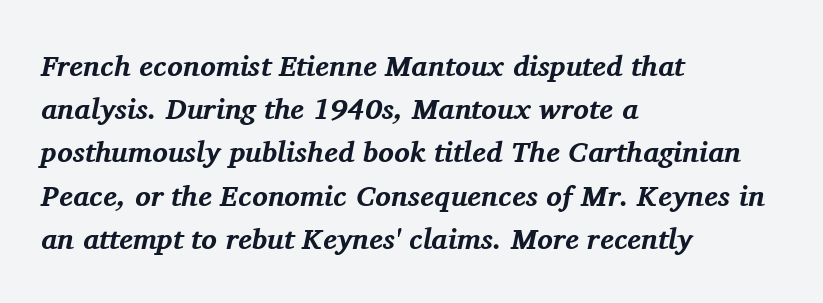
Q: Is the text bold? A: Yes.
Q: Is the text italic (slanted)? A: Yes, it leans right by about 11 degrees.
Q: Is the typeface a serif or a sans-serif typeface? A: Serif.
Q: Is the text underlined? A: No.
Q: How is the paragraph aligned? A: Left-aligned.
Q: Is the spacing between letters normal or unusually wide? A: Normal.
Q: Is the spacing between lines tight, normal or loose? A: Normal.
Q: Width (condensed, normal, or wide)? A: Normal.
Q: Stroke contrast? A: Medium.
Q: x-height? A: Medium.
Q: Monospaced? A: No.
